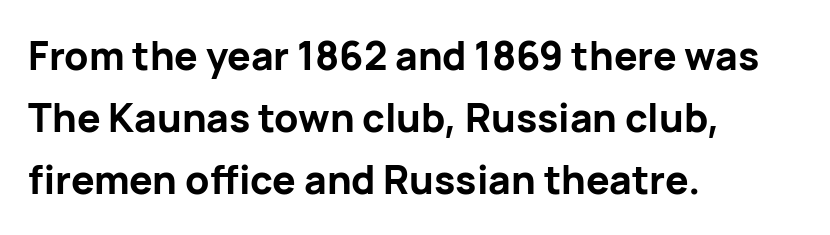
What stands out about the letter spacing? Nothing — it is the standard amount. The rendering shows plain stroke endings on the letterforms — a sans-serif design. Notice how the stems are strictly vertical — no italics here. Notice how thick the strokes are: this is what a full bold looks like. The space between consecutive lines is moderate.
